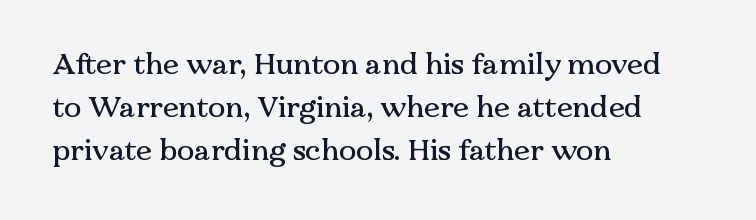
The image shows 29 px serif type, upright; set left-aligned, normal line spacing (1.48x), normal letter spacing, not underlined; medium stroke contrast and a medium x-height.
